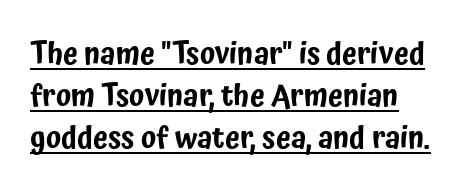
Q: Is the text italic (slanted)? A: No, it is upright.
Q: Is the typeface a serif or a sans-serif typeface? A: Sans-serif.
Q: Is the text underlined? A: Yes.
Q: How is the paragraph aligned? A: Left-aligned.
Q: Is the spacing between letters normal or unusually wide? A: Normal.
Q: Is the spacing between lines tight, normal or loose? A: Normal.
Q: Width (condensed, normal, or wide)? A: Condensed.
Q: Stroke contrast? A: Low.
Q: x-height? A: Medium.
Q: Monospaced? A: No.
